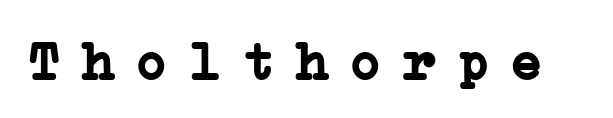
The letters stand straight up with perfectly vertical stems. A full-strength bold gives these letters their thick strokes. The letterforms stand isolated, each surrounded by extra space. Are there feet on the stems? There are — it's a serif.
